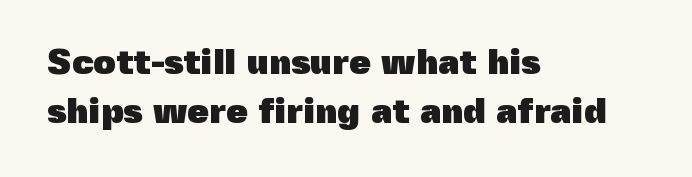
The image shows 35 px heavy sans-serif type, upright; set left-aligned, normal line spacing (1.4x), normal letter spacing, not underlined; a medium x-height.
